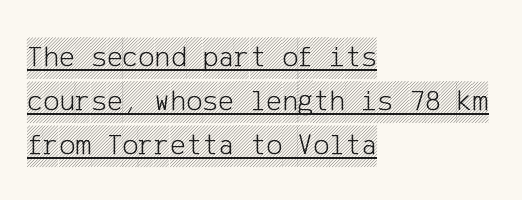
{"italic": "no", "width": "condensed", "x_height": "large", "underline": "yes", "align": "left", "line_spacing": "normal", "line_spacing_ratio": 1.47, "letter_spacing": "normal", "letter_spacing_em": 0.0, "glyph_px": 30}
